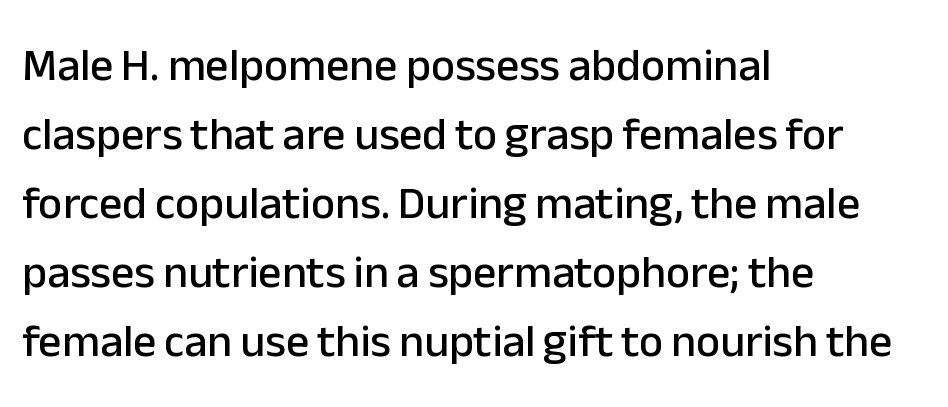
Varying glyph widths throughout — classic text-font behaviour. Compared with typical paragraphs, the rows here are spaced about the same. No extra tracking has been applied to these lines. The strip under each line holds only bare page.
